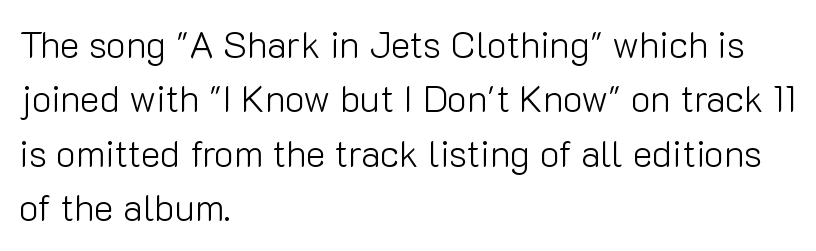
{"serif": "no", "italic": "no", "bold": "no", "weight": "light", "width": "normal", "stroke_contrast": "low", "x_height": "medium", "monospaced": "no", "underline": "no", "align": "left", "line_spacing": "normal", "line_spacing_ratio": 1.47, "letter_spacing": "normal", "letter_spacing_em": 0.0, "glyph_px": 37}
